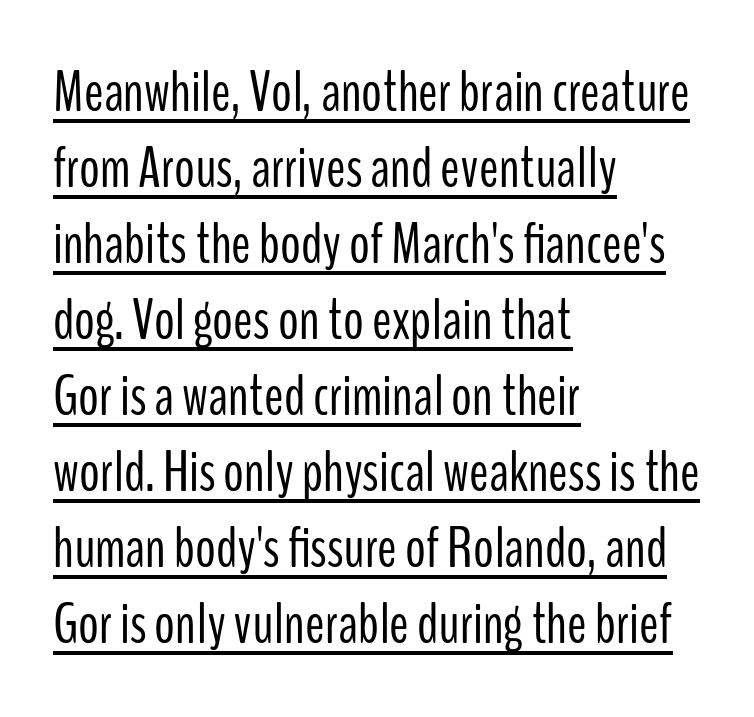
The leading is moderate, giving the passage an even texture. A light-to-regular cut is what we see here. Upright lettering throughout. Does the type have serifs? No, each stem ends abruptly. Compared with typical body copy, the letter spacing here is the same. Underlined type.
